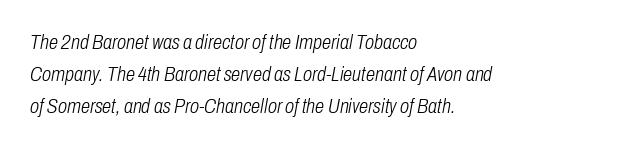
Honestly, the row spacing looks completely unremarkable. Only glyphs here, with clear space below each row. Glyph-to-glyph distance matches everyday printed text. The typography opts for an oblique posture over an upright one.
